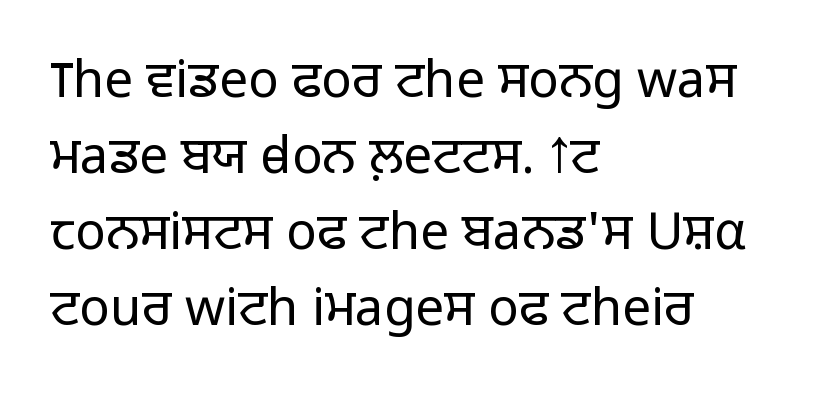
Do the characters align in a grid? No, the font is proportional. Summary of weight: not heavy and not bold. Look at the bottom of the vertical strokes: they stop flat, with no serifs. Line starts are locked; line ends wander. Italic: no, the glyphs are upright roman.
